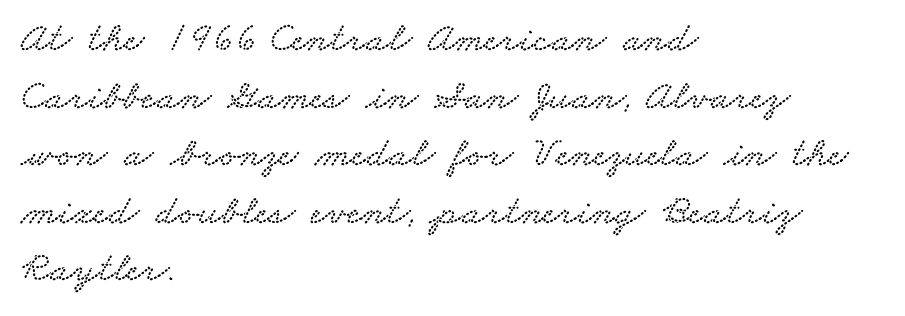
{"serif": "yes", "width": "wide", "stroke_contrast": "low", "x_height": "small", "monospaced": "no", "underline": "no", "align": "left", "line_spacing": "normal", "line_spacing_ratio": 1.37, "letter_spacing": "normal", "letter_spacing_em": 0.0, "glyph_px": 42}
